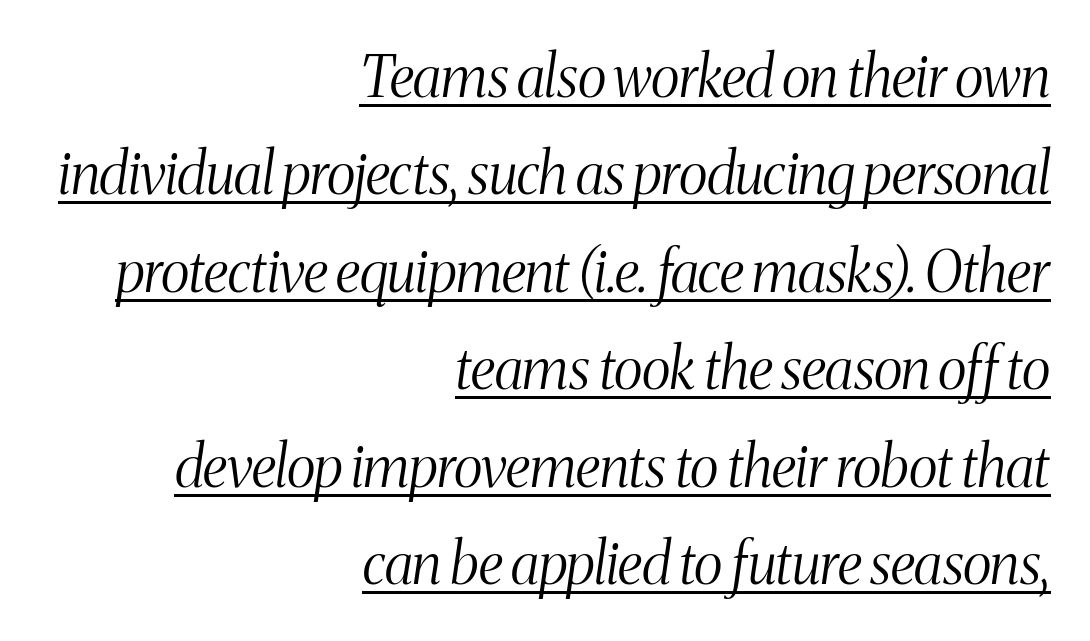
The image shows 57 px light, condensed serif type, italic (leaning right); set right-aligned, line spacing 1.71x, normal letter spacing, underlined; medium stroke contrast and a medium x-height.
